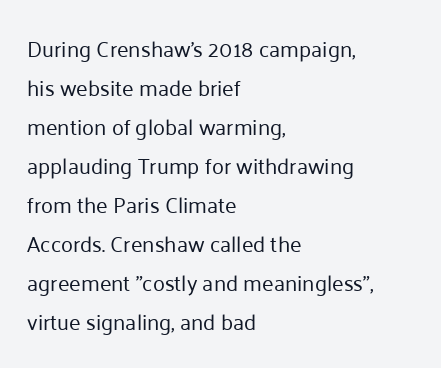
{"italic": "no", "bold": "no", "underline": "no", "align": "left", "line_spacing_ratio": 1.77, "letter_spacing": "normal", "letter_spacing_em": 0.0, "glyph_px": 22}
